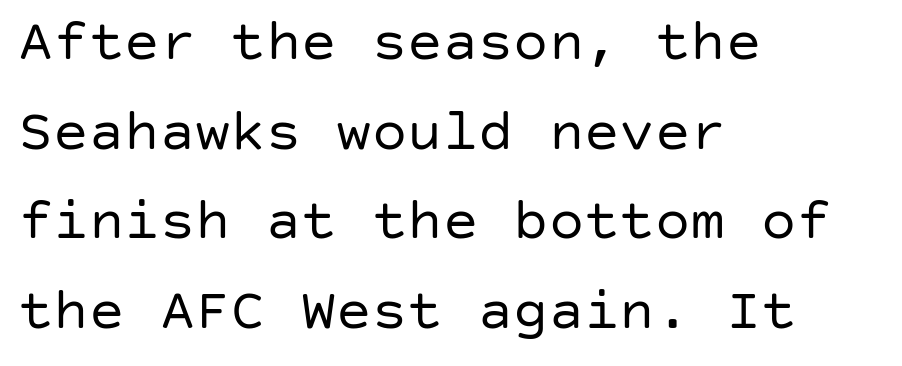
The passage shown is not underscored anywhere. A quiet, ordinary-to-light weight characterises the typeface. Reading down the column, the eye jumps a familiar distance to each next line. A typesetter would mark this as roman, not italic.
